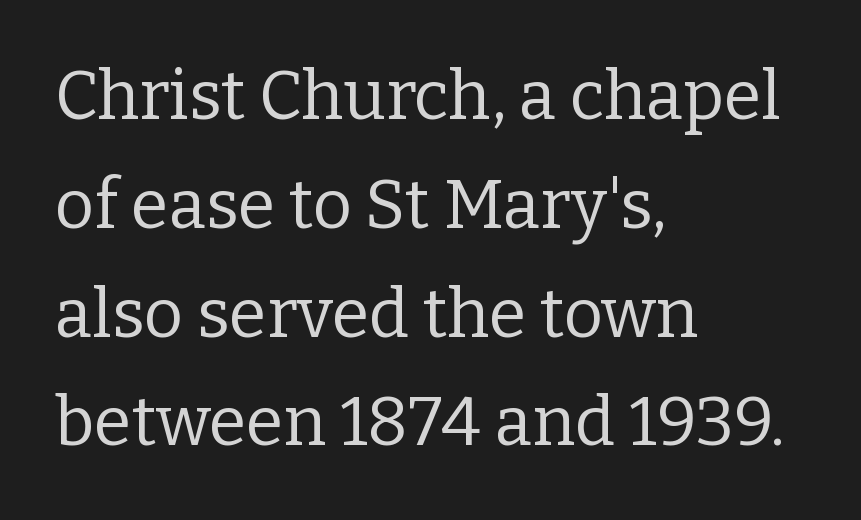
Q: Is the text bold? A: No.
Q: Is the text italic (slanted)? A: No, it is upright.
Q: Is the typeface a serif or a sans-serif typeface? A: Serif.
Q: Is the text underlined? A: No.
Q: How is the paragraph aligned? A: Left-aligned.
Q: Is the spacing between letters normal or unusually wide? A: Normal.
Q: Is the spacing between lines tight, normal or loose? A: Normal.
Q: Width (condensed, normal, or wide)? A: Normal.
Q: Stroke contrast? A: Low.
Q: x-height? A: Medium.
Q: Monospaced? A: No.
